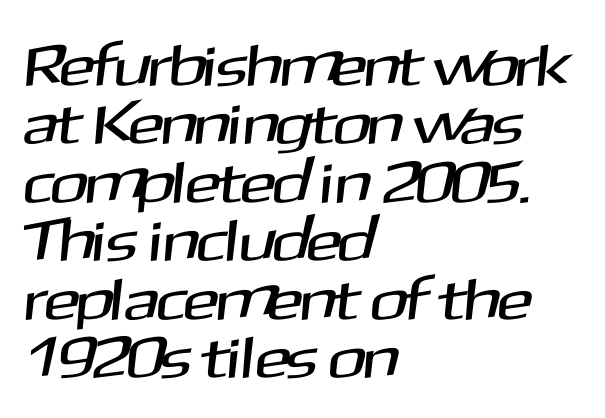
The glyphs are unaccompanied by any horizontal stroke below them. The glyphs in this specimen are sans serif. Students, note that the glyphs here touch the page at normal intervals. You could not count columns in this text — the font is proportionally spaced. A typesetter would call this leading minimal, almost set solid. The rendering anchors every line to the left-hand side.
